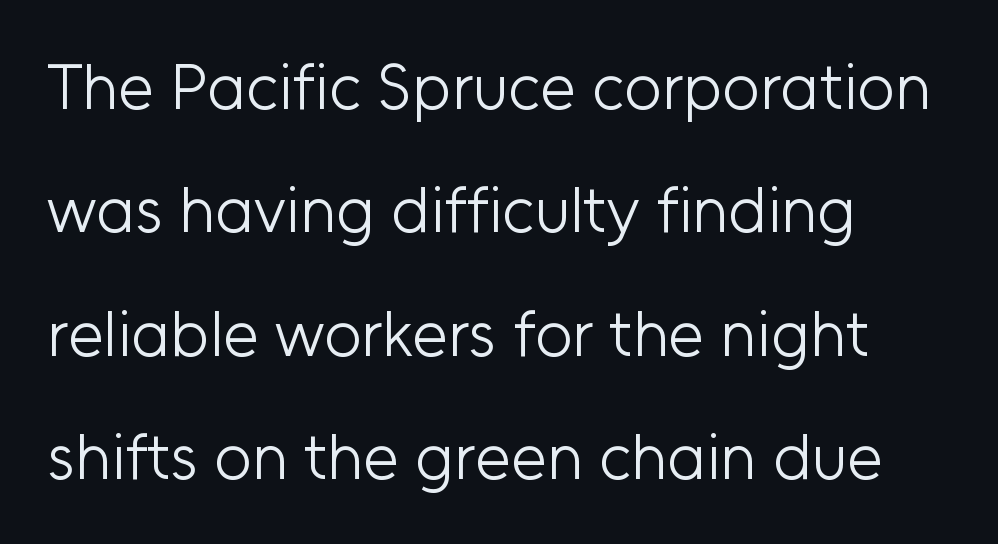
Nothing sits at the stroke ends, so this counts as sans-serif. The typography opts for an upright posture over an oblique one. Line spacing here is loose. Observe the ordinary spacing: letters are neighbours, not strangers. The rendering anchors every line to the left-hand side.
